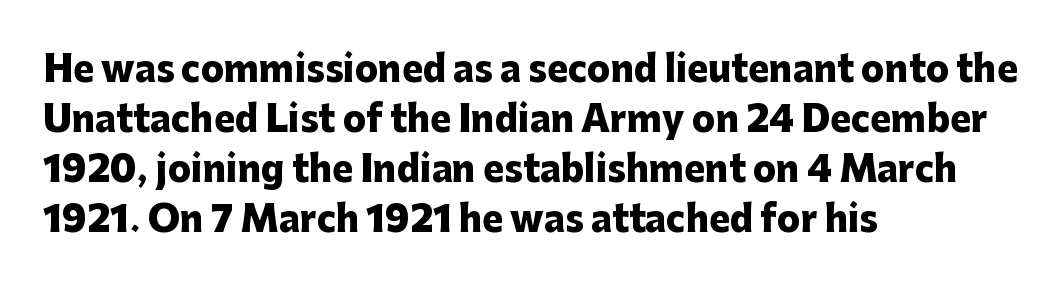
The image shows 35 px heavy sans-serif type, upright; set left-aligned, normal line spacing (1.43x), normal letter spacing, not underlined; low stroke contrast and a medium x-height.
